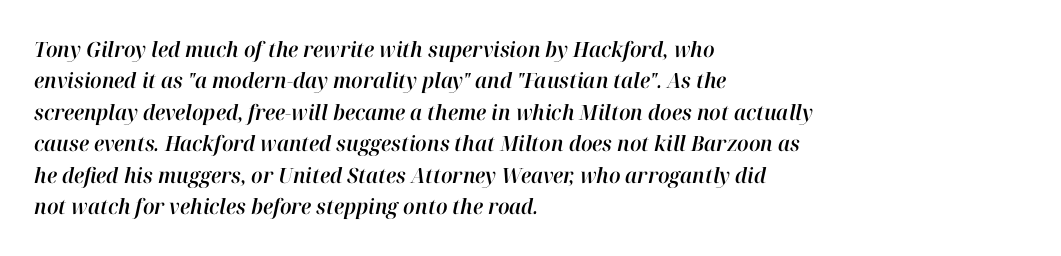
Q: Is the text italic (slanted)? A: Yes, it leans right by about 12 degrees.
Q: Is the text underlined? A: No.
Q: How is the paragraph aligned? A: Left-aligned.
Q: Is the spacing between letters normal or unusually wide? A: Normal.
Q: Is the spacing between lines tight, normal or loose? A: Normal.
